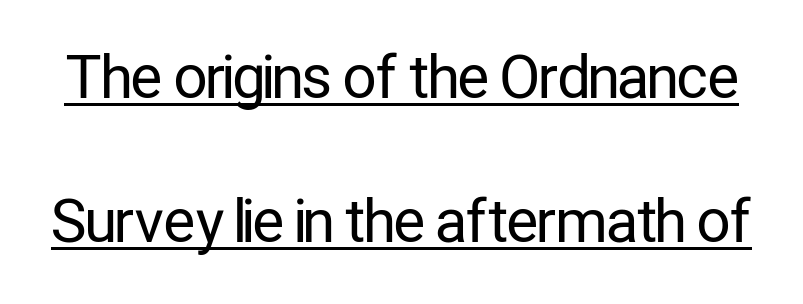
Each line of the rendering has a horizontal stroke beneath the glyphs. Rows of type keep a wide berth in the vertical direction. These lines were composed using upright roman letters. A typesetter would call this zero additional tracking. The font sits on the lighter half of the weight spectrum, regular included. Think of a printed novel: that variable character pitch is what you see here.
